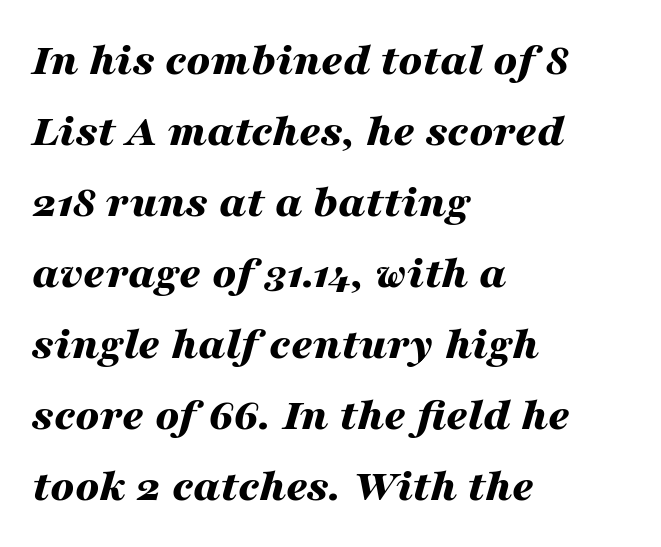
{"italic": "yes", "lean": "right", "slant_degrees": 16, "bold": "yes", "weight": "bold", "width": "wide", "stroke_contrast": "medium", "x_height": "medium", "monospaced": "no", "underline": "no", "align": "left", "line_spacing": "normal", "line_spacing_ratio": 1.51, "letter_spacing": "normal", "letter_spacing_em": 0.0, "glyph_px": 47}
